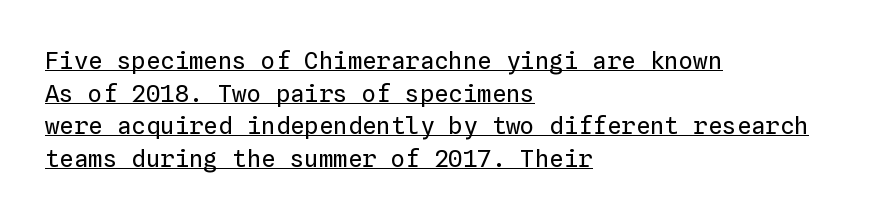
This sample carries an underscore along the baseline area. A normal amount of white space separates one row of letters from the next. No extra ink here — the face is not bold. Honestly, the letter spacing is just normal — you wouldn't notice it. A classic flush-left, rag-right setting is used for this passage.
